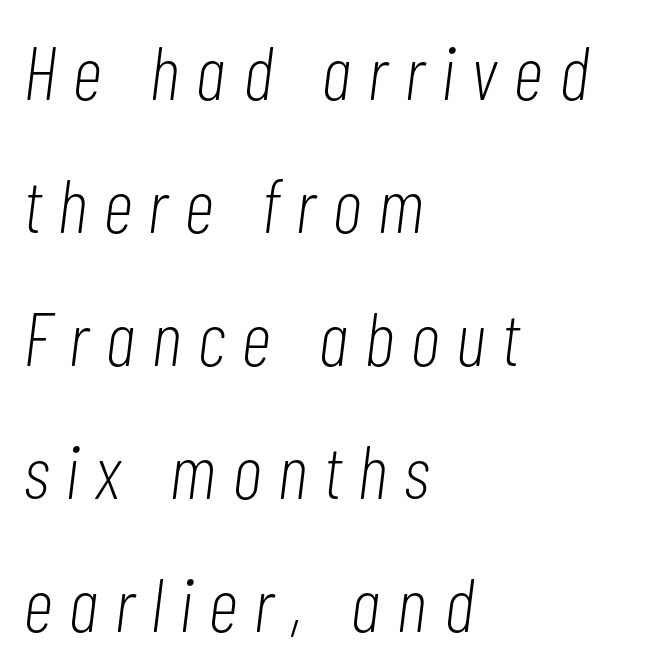
These lines are set flush left with a ragged right edge. This rendering features lettering with no underline. Spacing verdict: proportional, widths tailored to each character. The line texture is sparse and dotted thanks to wide tracking.
